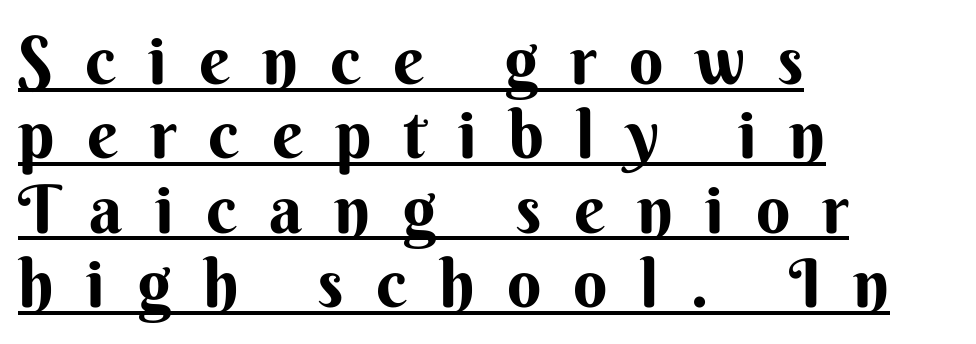
Q: Is the text bold? A: Yes.
Q: Is the text italic (slanted)? A: No, it is upright.
Q: Is the typeface a serif or a sans-serif typeface? A: Sans-serif.
Q: Is the text underlined? A: Yes.
Q: How is the paragraph aligned? A: Left-aligned.
Q: Is the spacing between letters normal or unusually wide? A: Unusually wide.
Q: Is the spacing between lines tight, normal or loose? A: Tight.
Q: Width (condensed, normal, or wide)? A: Normal.
Q: Stroke contrast? A: Medium.
Q: x-height? A: Small.
Q: Monospaced? A: No.
